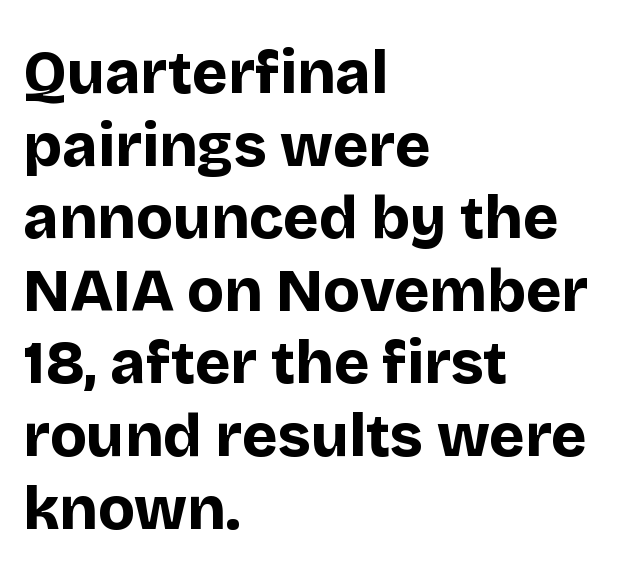
These words are printed bold, with thick strokes throughout. Serifs: no, the terminals of the letterforms are clean. The face used here is proportionally spaced, like ordinary book or web type. The letterforms sit shoulder to shoulder at normal distance. Rule under the text: the space is simply empty. Compared with a centered layout, this one pins lines to the left instead.
